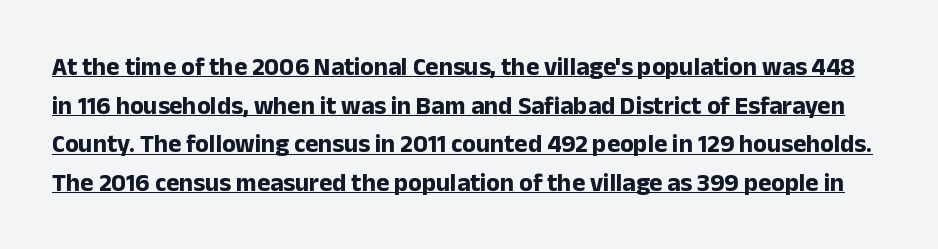
{"italic": "no", "bold": "yes", "underline": "yes", "line_spacing": "normal", "line_spacing_ratio": 1.55, "letter_spacing": "normal", "letter_spacing_em": 0.0, "glyph_px": 25}
